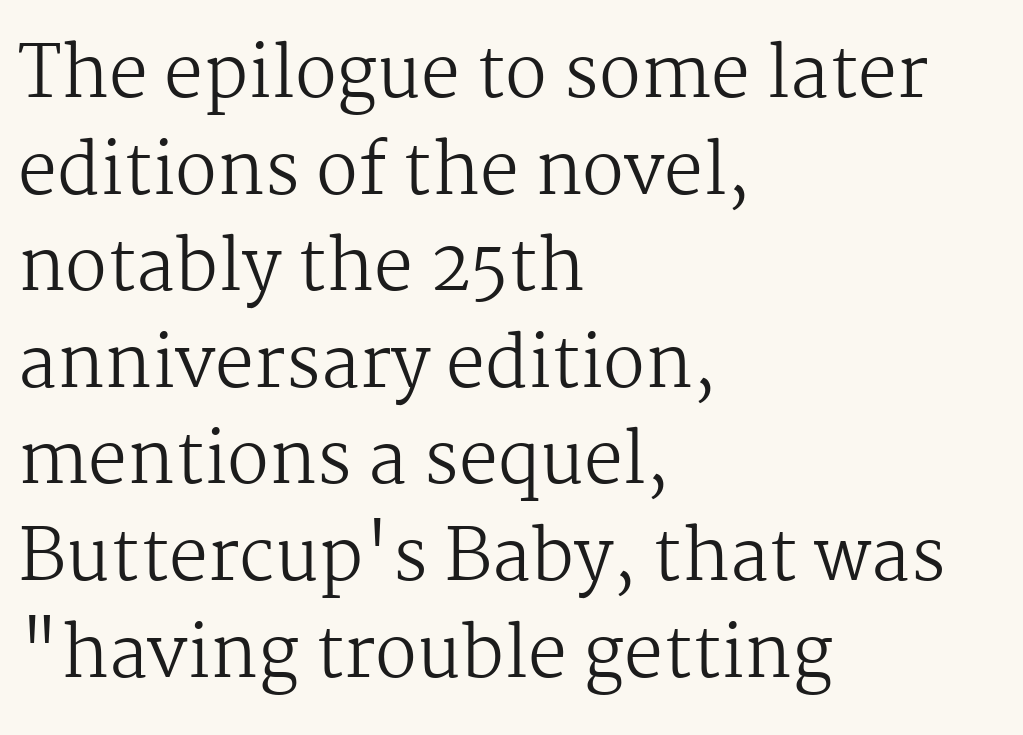
Q: Is the text bold? A: No.
Q: Is the text italic (slanted)? A: No, it is upright.
Q: Is the typeface a serif or a sans-serif typeface? A: Serif.
Q: Is the text underlined? A: No.
Q: How is the paragraph aligned? A: Left-aligned.
Q: Is the spacing between letters normal or unusually wide? A: Normal.
Q: Is the spacing between lines tight, normal or loose? A: Normal.
Q: Width (condensed, normal, or wide)? A: Normal.
Q: Stroke contrast? A: Medium.
Q: x-height? A: Medium.
Q: Monospaced? A: No.
